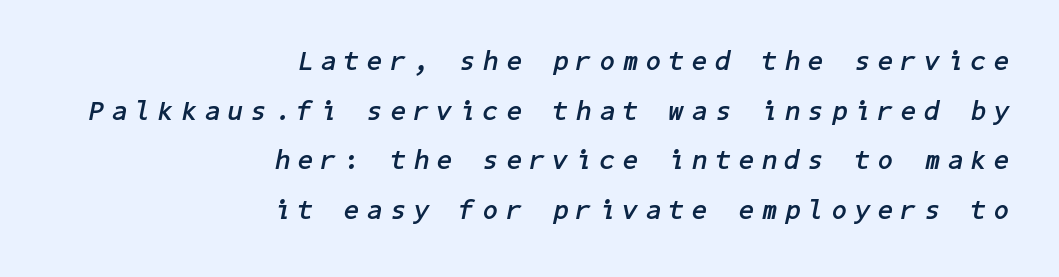
{"italic": "yes", "lean": "right", "slant_degrees": 11, "bold": "yes", "underline": "no", "align": "right", "line_spacing_ratio": 1.84, "letter_spacing": "wide", "letter_spacing_em": 0.31, "glyph_px": 27}
